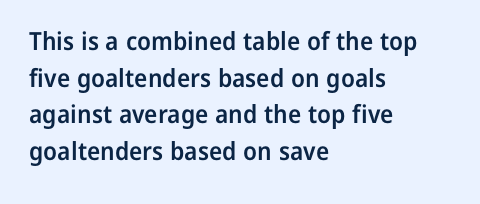
The gaps between neighbouring characters are ordinary and unremarkable. Clear beneath every line of the passage. The lettering holds an erect, upright posture throughout. Line starts are locked; line ends wander.
